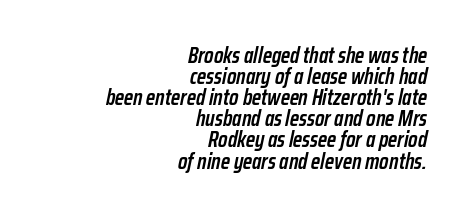
Q: Is the text bold? A: Semi-bold.
Q: Is the text italic (slanted)? A: Yes, it leans right by about 12 degrees.
Q: Is the text underlined? A: No.
Q: How is the paragraph aligned? A: Right-aligned.
Q: Is the spacing between letters normal or unusually wide? A: Normal.
Q: Is the spacing between lines tight, normal or loose? A: Tight.
